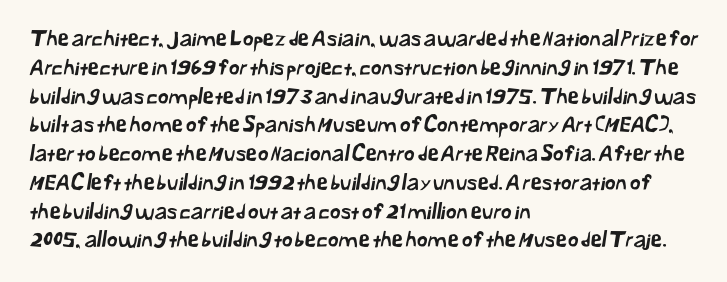
The image shows 21 px text type; set left-aligned, normal line spacing (1.37x), normal letter spacing, not underlined.
